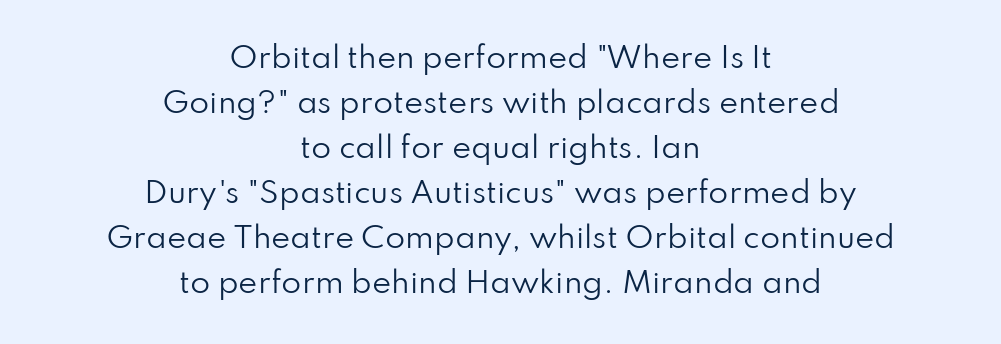
These lines stack symmetrically, like a column narrowing and widening about its center. This sample uses a sans-serif face. The rows are spaced the way most documents space them. The letterforms sit at book weight or below.
